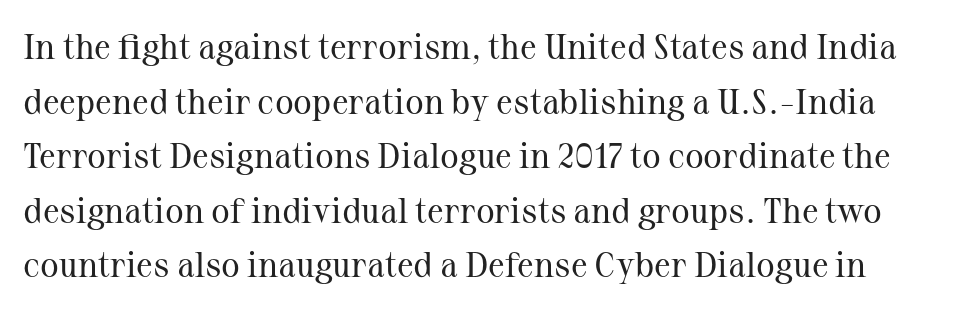
Q: Is the text bold? A: No.
Q: Is the text italic (slanted)? A: No, it is upright.
Q: Is the typeface a serif or a sans-serif typeface? A: Serif.
Q: Is the text underlined? A: No.
Q: Is the spacing between letters normal or unusually wide? A: Normal.
Q: Is the spacing between lines tight, normal or loose? A: Normal.
Q: Width (condensed, normal, or wide)? A: Normal.
Q: Stroke contrast? A: Medium.
Q: x-height? A: Medium.
Q: Monospaced? A: No.
